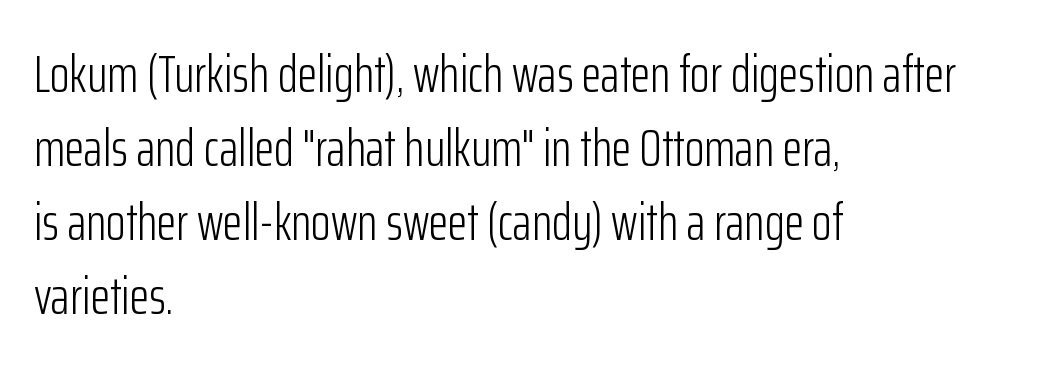
{"serif": "no", "italic": "no", "bold": "no", "weight": "light", "width": "condensed", "stroke_contrast": "low", "x_height": "medium", "monospaced": "no", "underline": "no", "align": "left", "line_spacing": "normal", "line_spacing_ratio": 1.45, "letter_spacing": "normal", "letter_spacing_em": 0.0, "glyph_px": 51}
